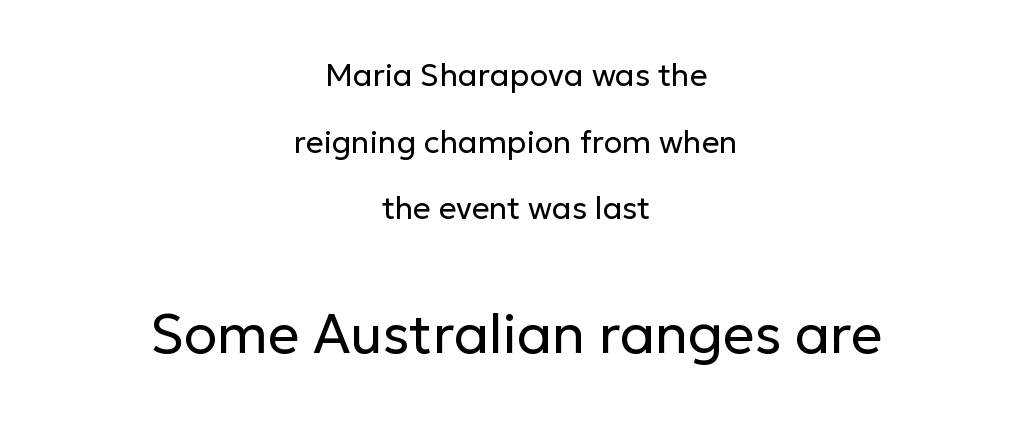
{"serif": "no", "italic": "no", "bold": "no", "weight": "regular", "width": "normal", "stroke_contrast": "low", "x_height": "medium", "monospaced": "no", "underline": "no", "align": "center", "line_spacing": "loose", "line_spacing_ratio": 2.15, "letter_spacing": "normal", "letter_spacing_em": 0.0, "larger_block": "second", "size_ratio": 1.77, "glyph_px": 55}
